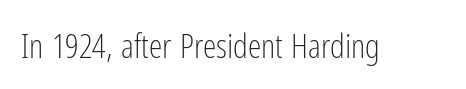
Tall strokes in this sample are plumb rather than angled. Observe the ordinary spacing: letters are neighbours, not strangers. The area under the type is left untouched. Nothing heavy about these letters — not bold at all.
